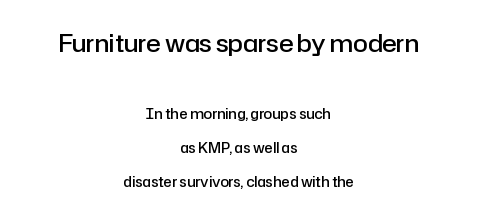
{"italic": "no", "bold": "semi", "underline": "no", "align": "center", "line_spacing": "loose", "line_spacing_ratio": 2.44, "letter_spacing": "normal", "letter_spacing_em": 0.0, "larger_block": "first", "size_ratio": 1.71, "glyph_px": 24}
